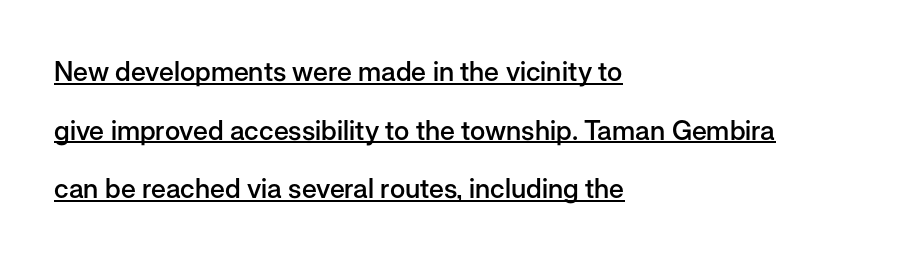
Q: Is the text bold? A: Semi-bold.
Q: Is the text italic (slanted)? A: No, it is upright.
Q: Is the text underlined? A: Yes.
Q: How is the paragraph aligned? A: Left-aligned.
Q: Is the spacing between letters normal or unusually wide? A: Normal.
Q: Is the spacing between lines tight, normal or loose? A: Loose.
